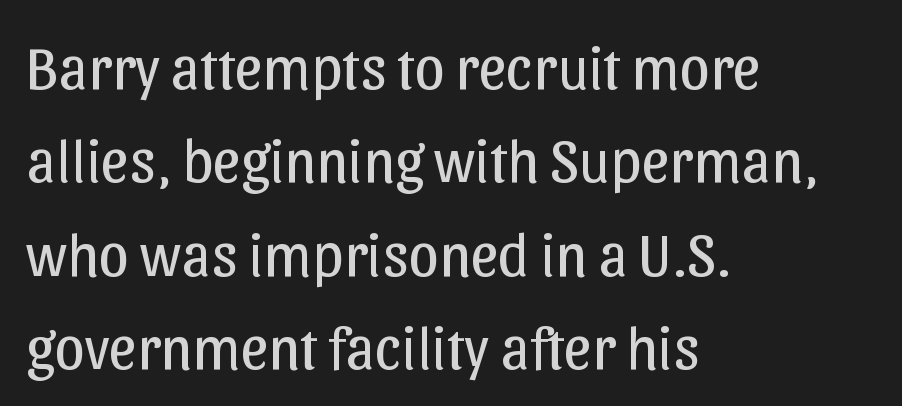
Underlining? Definitely not there. Does extra space separate the letters? No, they use regular spacing. This rendering employs a face without finishing strokes, i.e., a sans-serif. This sample is left-justified, so line endings fall wherever the words run out.
